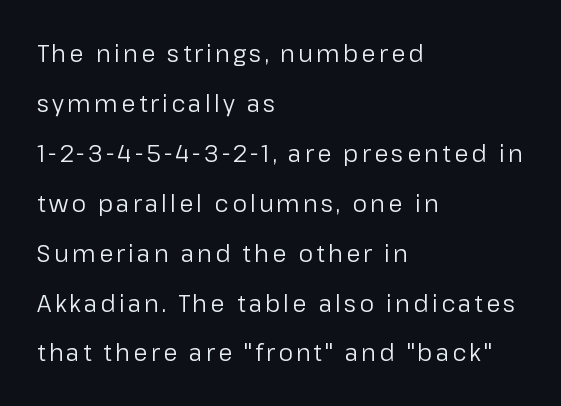
Q: Is the text bold? A: No.
Q: Is the text italic (slanted)? A: No, it is upright.
Q: Is the text underlined? A: No.
Q: How is the paragraph aligned? A: Left-aligned.
Q: Is the spacing between lines tight, normal or loose? A: Loose.
